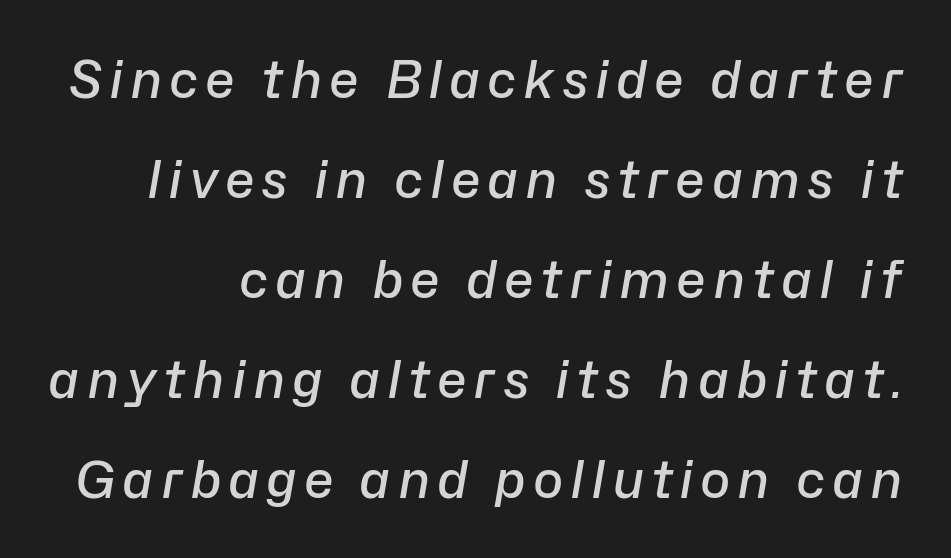
The image shows 51 px semibold type, italic (leaning right); set right-aligned, loose line spacing (1.96x), not underlined; low stroke contrast and a medium x-height.
